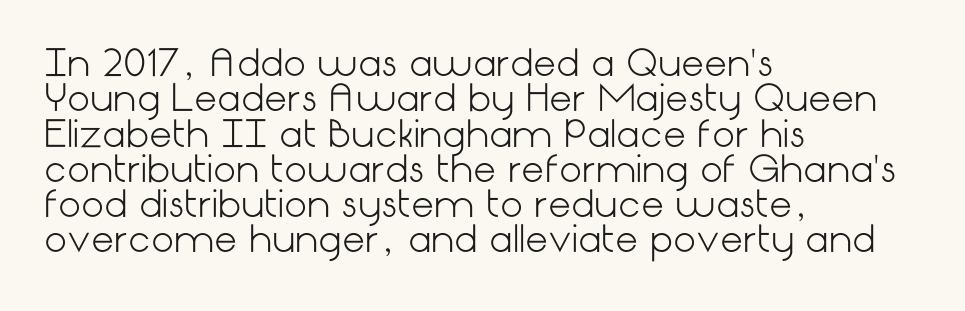
{"serif": "no", "italic": "no", "bold": "no", "weight": "light", "width": "normal", "stroke_contrast": "low", "x_height": "medium", "underline": "no", "align": "left", "line_spacing": "tight", "line_spacing_ratio": 0.98, "letter_spacing": "normal", "letter_spacing_em": 0.0, "glyph_px": 36}
